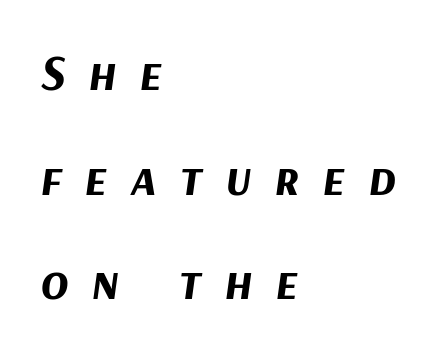
The image shows 51 px bold type, italic (leaning right); set left-aligned, loose line spacing (2.05x), unusually wide letter spacing (+0.45 em), not underlined; medium stroke contrast and a medium x-height.
